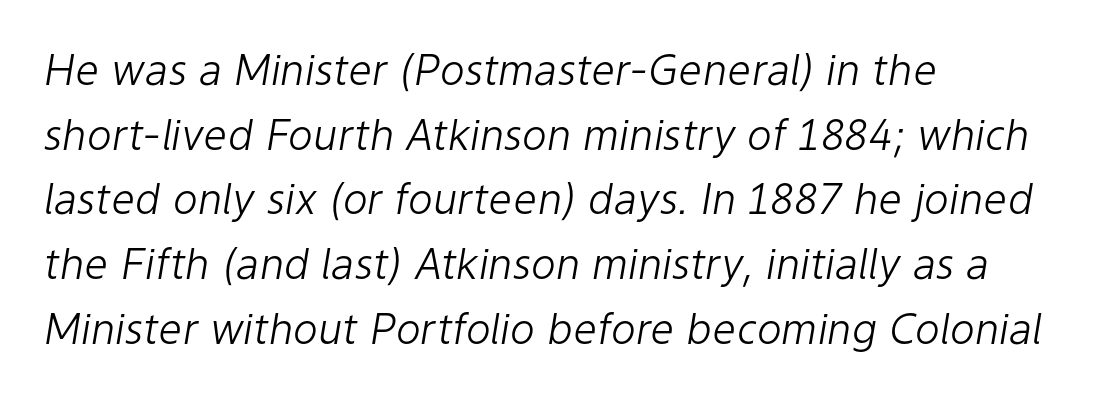
Vertical stems look standard width or narrower in stroke. Glance below the letters and you will spot only blank space. The rendering keeps characters at their native spacing. Interline gaps are of average width in this sample. Horizontally, the lines are justified to the leading edge only. Observe the lean: these are italic letterforms.
